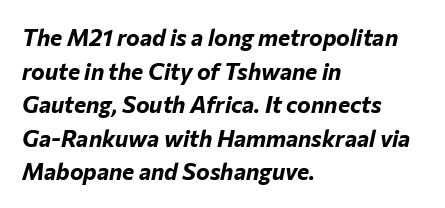
Is the letter spacing exaggerated? No — it looks like the ordinary default. Strong, thick strokes mark this as bold type. Each row of text sits above clean, open space. If you drew a line through each stem, it would be angled. Leading: standard.
